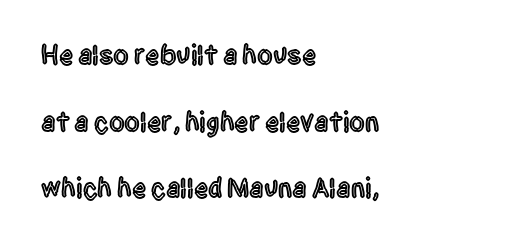
{"serif": "no", "italic": "no", "width": "condensed", "x_height": "large", "monospaced": "no", "underline": "no", "align": "left", "line_spacing": "loose", "line_spacing_ratio": 2.38, "letter_spacing": "normal", "letter_spacing_em": 0.0, "glyph_px": 28}
